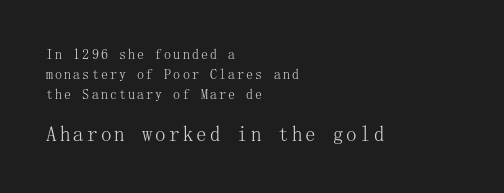
Line starts are locked; line ends wander. This is not heavy type; no bold has been used. Small over large — that's the arrangement of the two blocks here. Anything drawn beneath the words? Only blank space.
